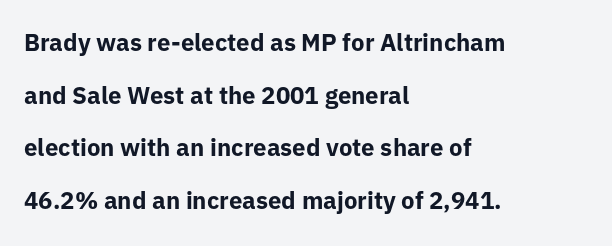
Q: Is the text bold? A: Yes.
Q: Is the text italic (slanted)? A: No, it is upright.
Q: Is the text underlined? A: No.
Q: How is the paragraph aligned? A: Left-aligned.
Q: Is the spacing between letters normal or unusually wide? A: Normal.
Q: Is the spacing between lines tight, normal or loose? A: Loose.
